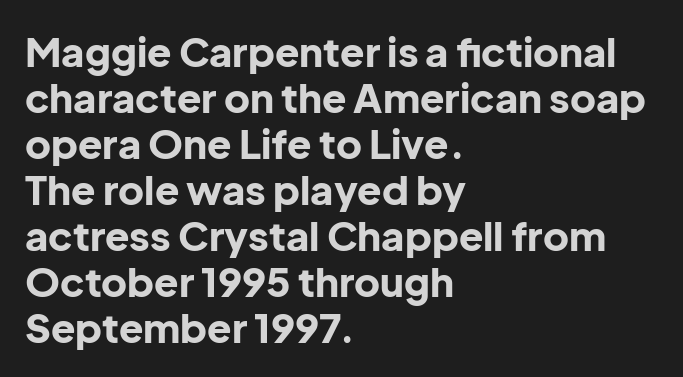
Reading down the column, the eye jumps only a short way to each next line. Spacing verdict: proportional, widths tailored to each character. Does extra space separate the letters? No, they use regular spacing. This rendering uses left alignment, leaving the right contour irregular. Anything drawn beneath the words? Only blank space.
